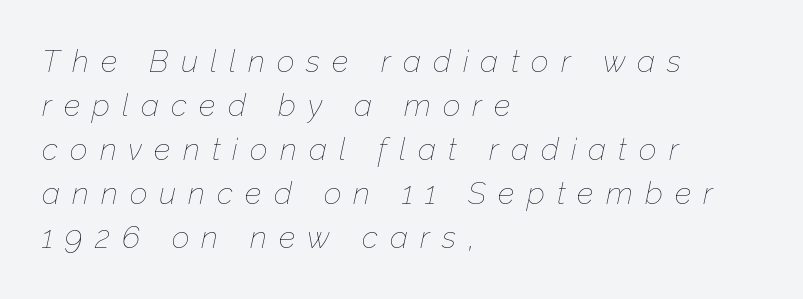
The image shows 31 px thin type, italic (leaning right); set left-aligned, normal line spacing (1.42x), unusually wide letter spacing (+0.39 em), not underlined; low stroke contrast and a medium x-height.
